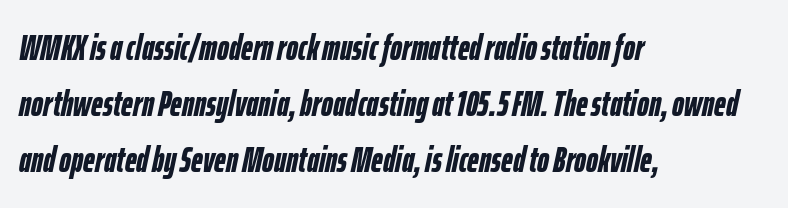
{"italic": "yes", "lean": "right", "slant_degrees": 12, "bold": "yes", "weight": "semibold", "width": "condensed", "stroke_contrast": "low", "x_height": "medium", "monospaced": "no", "underline": "no", "align": "left", "line_spacing": "normal", "line_spacing_ratio": 1.56, "letter_spacing": "normal", "letter_spacing_em": 0.0, "glyph_px": 36}
